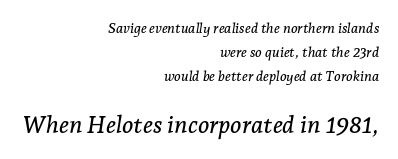
{"italic": "yes", "lean": "right", "slant_degrees": 7, "underline": "no", "align": "right", "line_spacing_ratio": 1.72, "letter_spacing": "normal", "letter_spacing_em": 0.0, "larger_block": "second", "size_ratio": 1.71, "glyph_px": 24}
